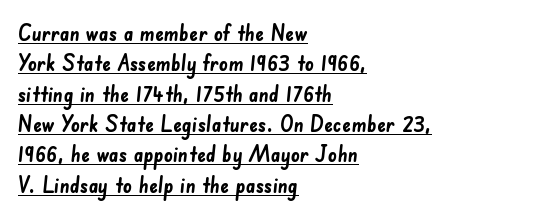
Leftover space on each line is placed entirely after the last word. Default kerning and tracking; the words read as compact shapes. One glance says typical: line gaps are just what's usual. A full-strength bold gives these letters their thick strokes. Is there an underline? Yes — a line sits under the letters.
